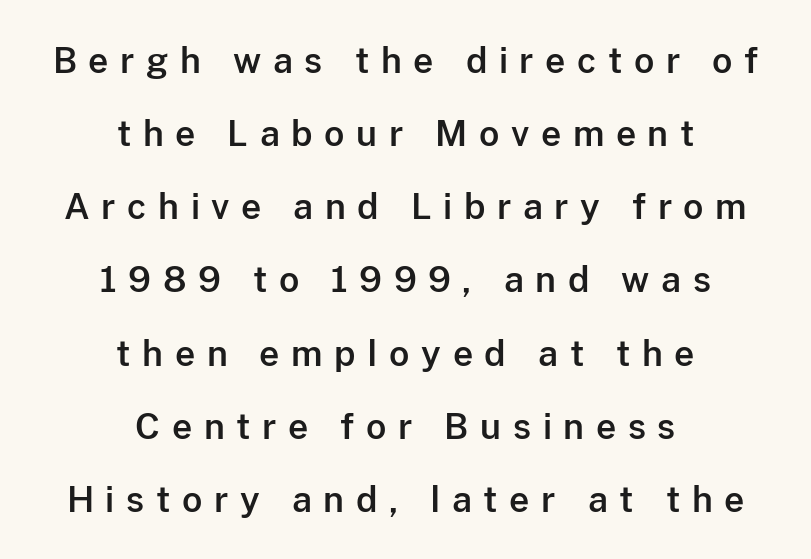
The image shows 35 px sans-serif type, upright; set centered, loose line spacing (2.09x), unusually wide letter spacing (+0.33 em), not underlined; low stroke contrast and a medium x-height.
